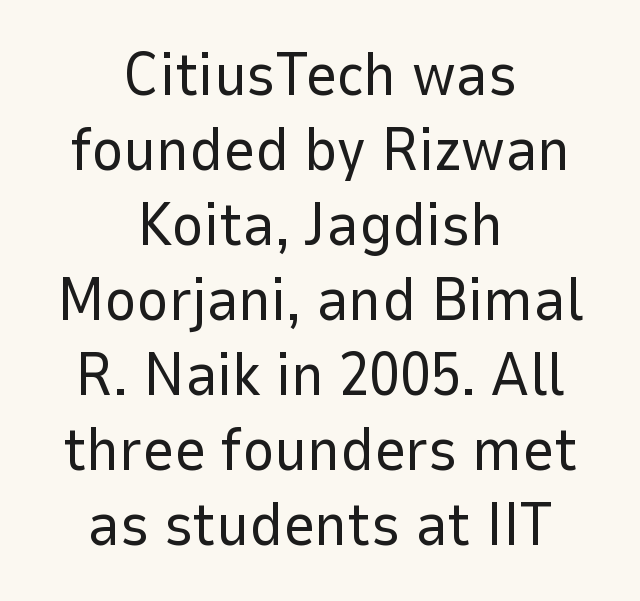
The passage shown is not bold in any degree. Spacing verdict: proportional, widths tailored to each character. Font category for this specimen: sans-serif. A roman cut, with each character standing at attention.
